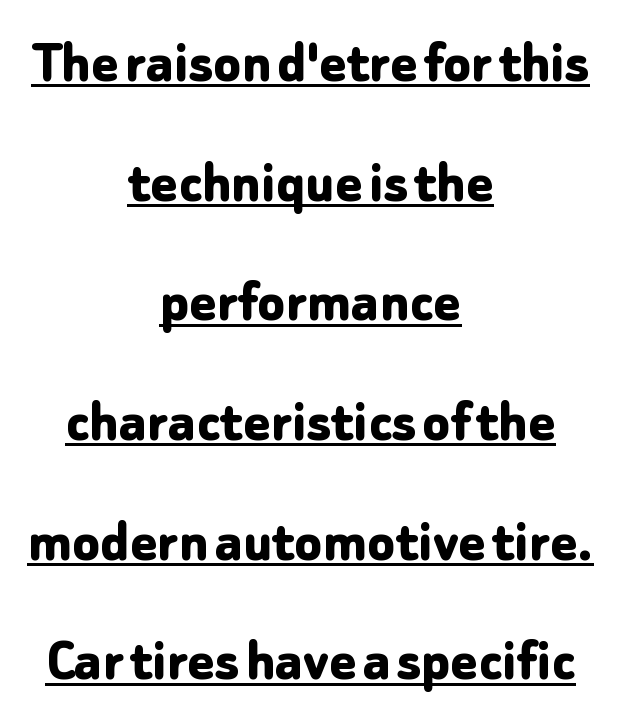
{"serif": "no", "italic": "no", "bold": "yes", "weight": "bold", "width": "normal", "stroke_contrast": "low", "x_height": "medium", "monospaced": "no", "underline": "yes", "align": "center", "line_spacing": "loose", "line_spacing_ratio": 1.9, "letter_spacing": "normal", "letter_spacing_em": 0.0, "glyph_px": 63}
